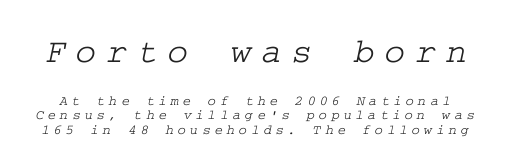
Q: Is the typeface a serif or a sans-serif typeface? A: Serif.
Q: Is the text underlined? A: No.
Q: Is the spacing between letters normal or unusually wide? A: Unusually wide.
Q: Is the spacing between lines tight, normal or loose? A: Tight.
Q: Which block of text is set in a larger size, the first (top) or the second (bottom)? A: The first (top) one.
Q: Width (condensed, normal, or wide)? A: Wide.
Q: Stroke contrast? A: Low.
Q: x-height? A: Medium.
